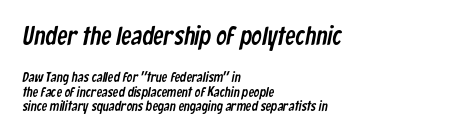
The image shows 26 px text type; set left-aligned, tight line spacing (1.02x), normal letter spacing, not underlined; the first (top) block is 1.86x larger.
